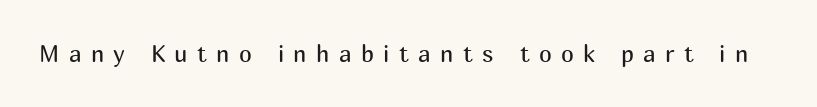
The image shows 23 px text type, upright; set unusually wide letter spacing (+0.41 em), not underlined.
